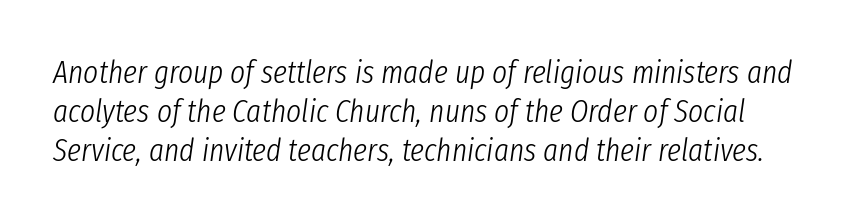
Each word holds together tightly as a unit, with standard inter-letter gaps. The glyphs look as if they've been sheared to an angle. Character widths vary here, with narrow letters taking less room than wide ones. The area under the type is left untouched. Stems and bowls with no extra thickness — not bold.
